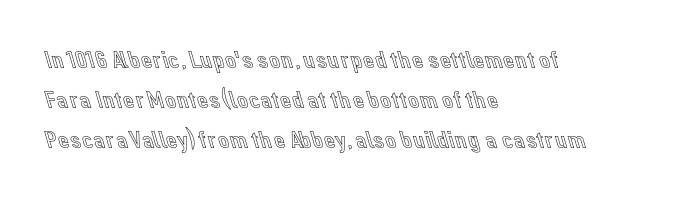
The lines are quadded left. Interline gaps are of average width in this sample. Each row of text sits above clean, open space. These lines keep a tight, regular rhythm from letter to letter.
